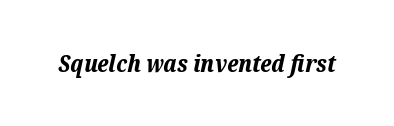
The image shows 24 px bold type, italic (leaning right); set normal letter spacing, not underlined.
